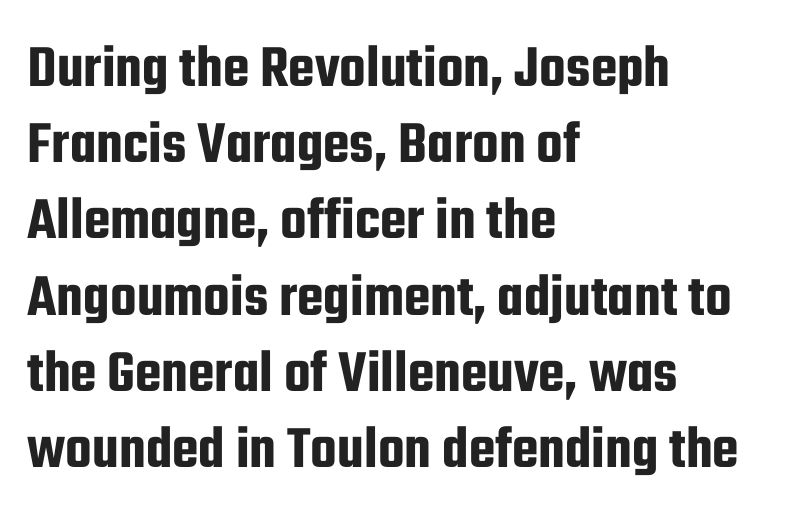
Q: Is the text italic (slanted)? A: No, it is upright.
Q: Is the typeface a serif or a sans-serif typeface? A: Sans-serif.
Q: Is the text underlined? A: No.
Q: How is the paragraph aligned? A: Left-aligned.
Q: Is the spacing between letters normal or unusually wide? A: Normal.
Q: Is the spacing between lines tight, normal or loose? A: Normal.
Q: Width (condensed, normal, or wide)? A: Condensed.
Q: Stroke contrast? A: Low.
Q: x-height? A: Medium.
Q: Monospaced? A: No.
